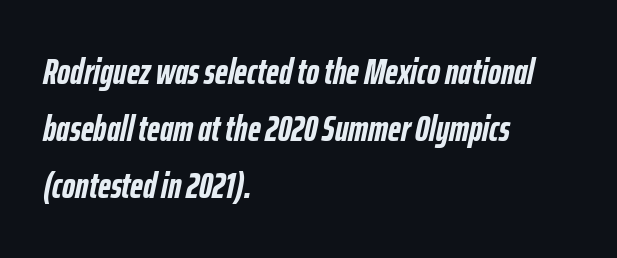
{"italic": "yes", "lean": "right", "slant_degrees": 12, "bold": "yes", "weight": "semibold", "width": "condensed", "stroke_contrast": "low", "x_height": "medium", "monospaced": "no", "underline": "no", "align": "left", "line_spacing": "normal", "line_spacing_ratio": 1.59, "letter_spacing": "normal", "letter_spacing_em": 0.0, "glyph_px": 36}
